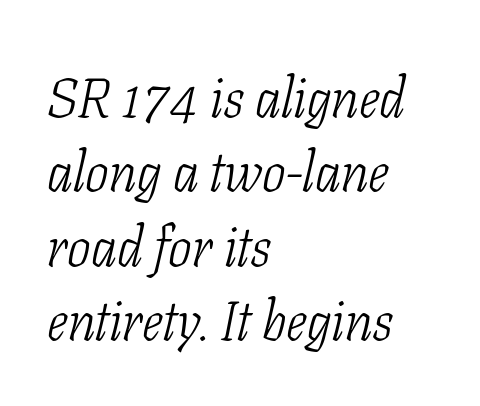
Leading: standard. Rule under the text: the space is simply empty. Spacing verdict: proportional, widths tailored to each character. Tracking value appears to be zero — textbook default spacing. Tall strokes in this sample are angled rather than plumb. This reads as an unemphasized weight, regular at the heaviest.
